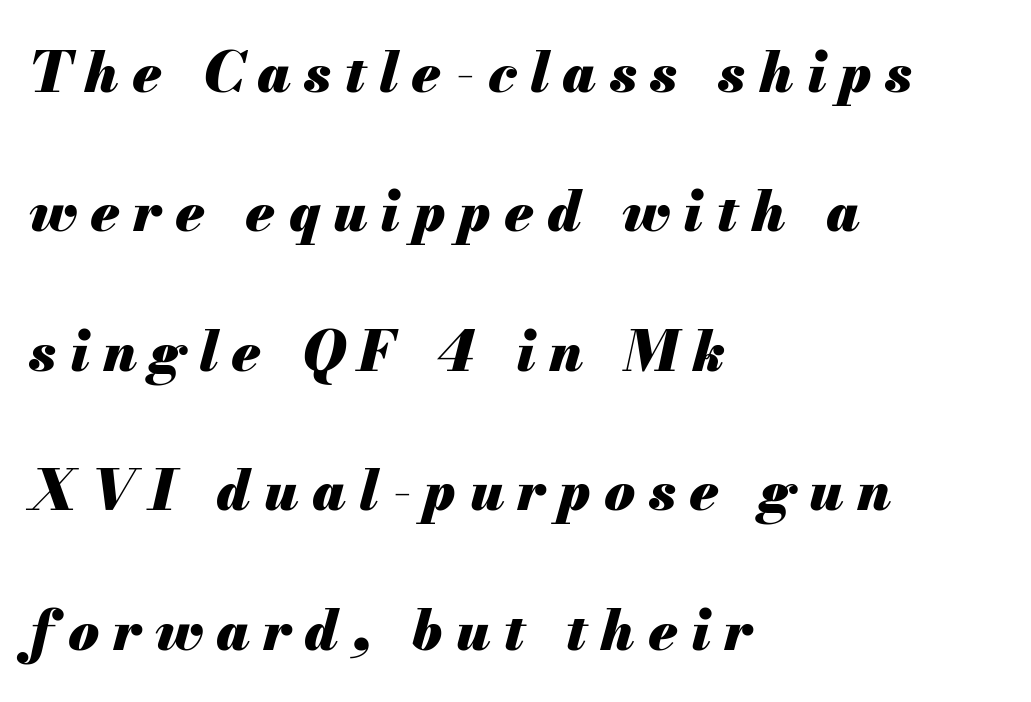
{"italic": "yes", "lean": "right", "slant_degrees": 13, "bold": "yes", "weight": "heavy", "width": "normal", "stroke_contrast": "medium", "x_height": "small", "monospaced": "no", "underline": "no", "align": "left", "line_spacing": "loose", "line_spacing_ratio": 2.49, "letter_spacing": "wide", "letter_spacing_em": 0.24, "glyph_px": 56}
